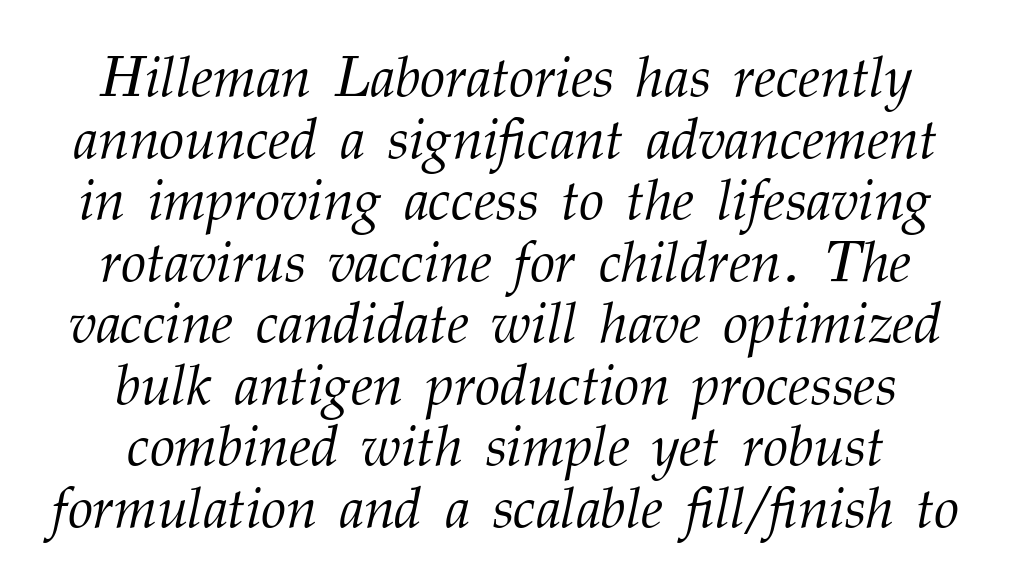
The image shows 57 px light serif type, italic (leaning right); set centered, tight line spacing (1.08x), normal letter spacing, not underlined; medium stroke contrast and a medium x-height.
